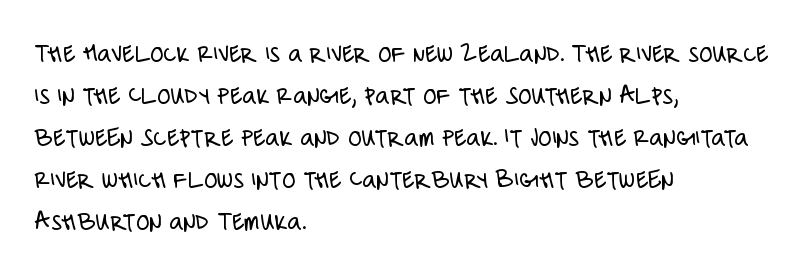
{"italic": "no", "bold": "no", "underline": "no", "align": "left", "line_spacing": "normal", "line_spacing_ratio": 1.56, "letter_spacing": "normal", "letter_spacing_em": 0.0, "glyph_px": 27}
